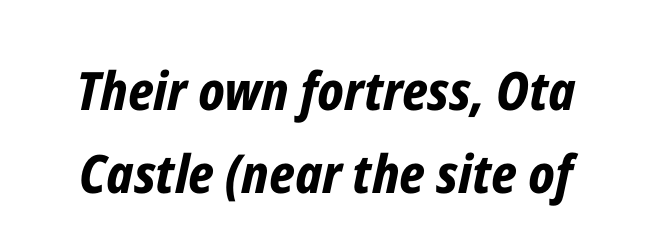
Q: Is the text bold? A: Yes.
Q: Is the text italic (slanted)? A: Yes, it leans right by about 12 degrees.
Q: Is the text underlined? A: No.
Q: Is the spacing between letters normal or unusually wide? A: Normal.
Q: Is the spacing between lines tight, normal or loose? A: Normal.
Q: Width (condensed, normal, or wide)? A: Condensed.
Q: Stroke contrast? A: Low.
Q: x-height? A: Medium.
Q: Monospaced? A: No.
